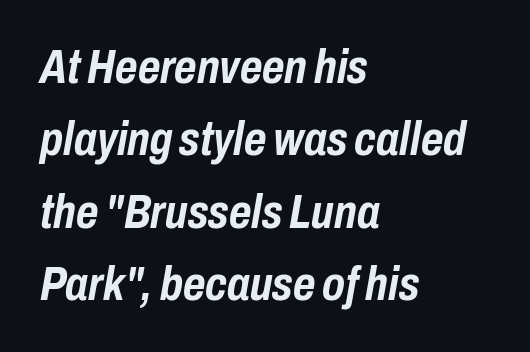
{"italic": "yes", "lean": "right", "slant_degrees": 10, "bold": "yes", "weight": "semibold", "width": "condensed", "stroke_contrast": "low", "x_height": "medium", "monospaced": "no", "underline": "no", "align": "left", "line_spacing": "normal", "line_spacing_ratio": 1.51, "letter_spacing": "normal", "letter_spacing_em": 0.0, "glyph_px": 48}
